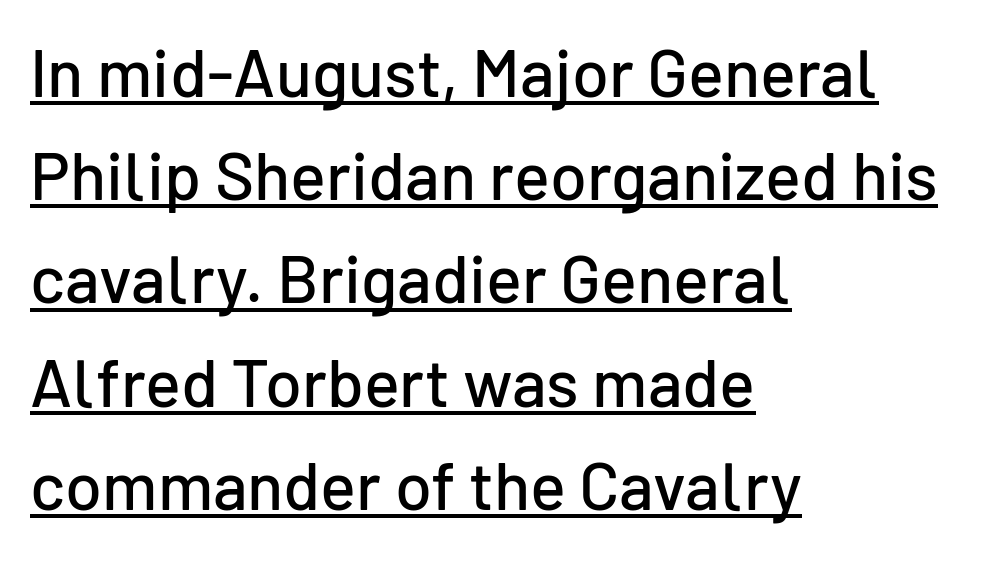
Q: Is the text italic (slanted)? A: No, it is upright.
Q: Is the typeface a serif or a sans-serif typeface? A: Sans-serif.
Q: Is the text underlined? A: Yes.
Q: How is the paragraph aligned? A: Left-aligned.
Q: Is the spacing between letters normal or unusually wide? A: Normal.
Q: Is the spacing between lines tight, normal or loose? A: Normal.
Q: Width (condensed, normal, or wide)? A: Normal.
Q: Stroke contrast? A: Low.
Q: x-height? A: Medium.
Q: Monospaced? A: No.
